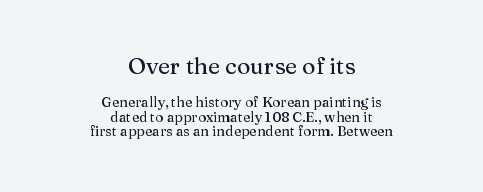
Q: Is the text italic (slanted)? A: No, it is upright.
Q: Is the text underlined? A: No.
Q: How is the paragraph aligned? A: Centered.
Q: Is the spacing between letters normal or unusually wide? A: Normal.
Q: Is the spacing between lines tight, normal or loose? A: Tight.
Q: Which block of text is set in a larger size, the first (top) or the second (bottom)? A: The first (top) one.
